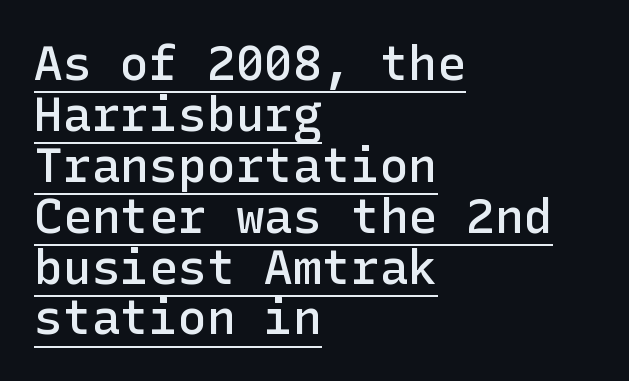
Q: Is the text bold? A: Semi-bold.
Q: Is the text italic (slanted)? A: No, it is upright.
Q: Is the typeface a serif or a sans-serif typeface? A: Sans-serif.
Q: Is the text underlined? A: Yes.
Q: How is the paragraph aligned? A: Left-aligned.
Q: Is the spacing between letters normal or unusually wide? A: Normal.
Q: Is the spacing between lines tight, normal or loose? A: Tight.
Q: Width (condensed, normal, or wide)? A: Normal.
Q: Stroke contrast? A: Low.
Q: x-height? A: Medium.
